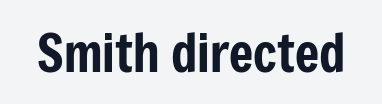
{"serif": "no", "italic": "no", "width": "condensed", "stroke_contrast": "low", "x_height": "medium", "monospaced": "no", "underline": "no", "letter_spacing": "normal", "letter_spacing_em": 0.0, "glyph_px": 52}
